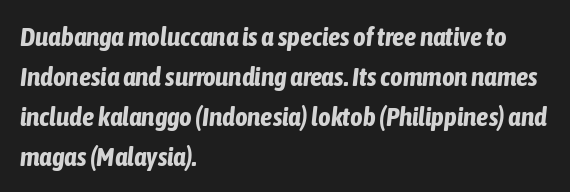
Q: Is the text bold? A: Yes.
Q: Is the text italic (slanted)? A: Yes, it leans right by about 6 degrees.
Q: Is the text underlined? A: No.
Q: How is the paragraph aligned? A: Left-aligned.
Q: Is the spacing between letters normal or unusually wide? A: Normal.
Q: Is the spacing between lines tight, normal or loose? A: Normal.
